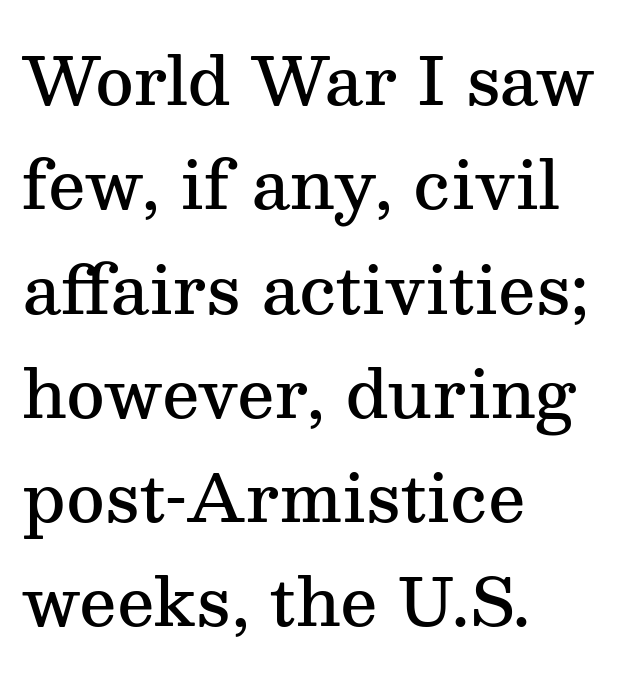
Q: Is the text bold? A: Semi-bold.
Q: Is the text italic (slanted)? A: No, it is upright.
Q: Is the typeface a serif or a sans-serif typeface? A: Serif.
Q: Is the text underlined? A: No.
Q: How is the paragraph aligned? A: Left-aligned.
Q: Is the spacing between letters normal or unusually wide? A: Normal.
Q: Is the spacing between lines tight, normal or loose? A: Normal.
Q: Width (condensed, normal, or wide)? A: Normal.
Q: Stroke contrast? A: Medium.
Q: x-height? A: Medium.
Q: Monospaced? A: No.
